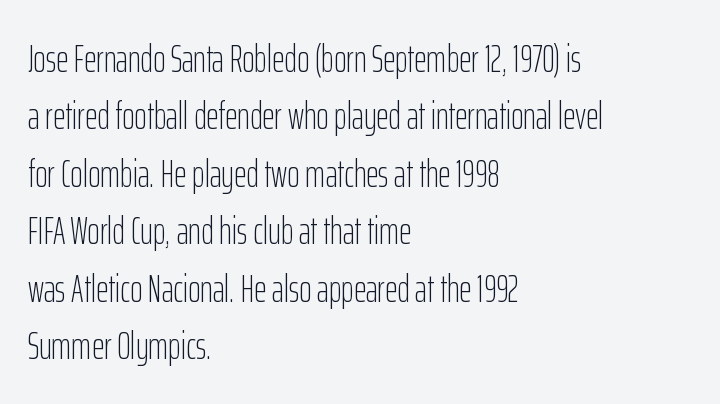
{"serif": "no", "italic": "no", "bold": "no", "weight": "light", "width": "condensed", "stroke_contrast": "low", "x_height": "medium", "monospaced": "no", "underline": "no", "align": "left", "line_spacing": "normal", "line_spacing_ratio": 1.51, "letter_spacing": "normal", "letter_spacing_em": 0.0, "glyph_px": 38}
